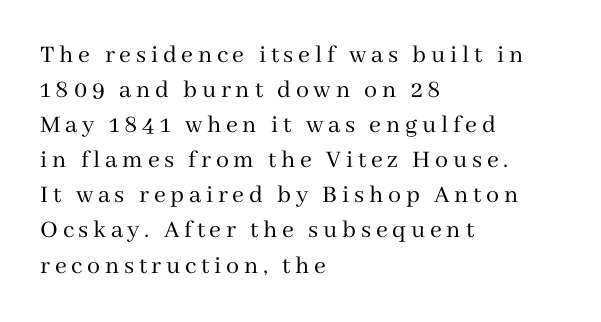
Bare-footed words on every line. A quiet, ordinary-to-light weight characterises the typeface. Nope, not italic — everything's standing straight. Honestly, the row spacing looks completely unremarkable. Each line starts at the same left margin while the right side varies.
